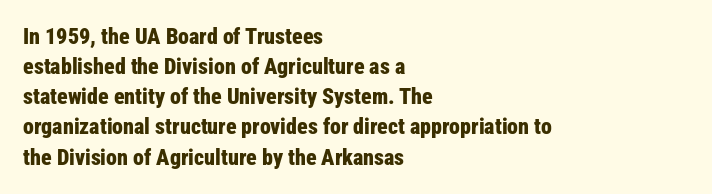
{"italic": "no", "bold": "yes", "underline": "no", "align": "left", "line_spacing": "normal", "line_spacing_ratio": 1.37, "letter_spacing": "normal", "letter_spacing_em": 0.0, "glyph_px": 22}
